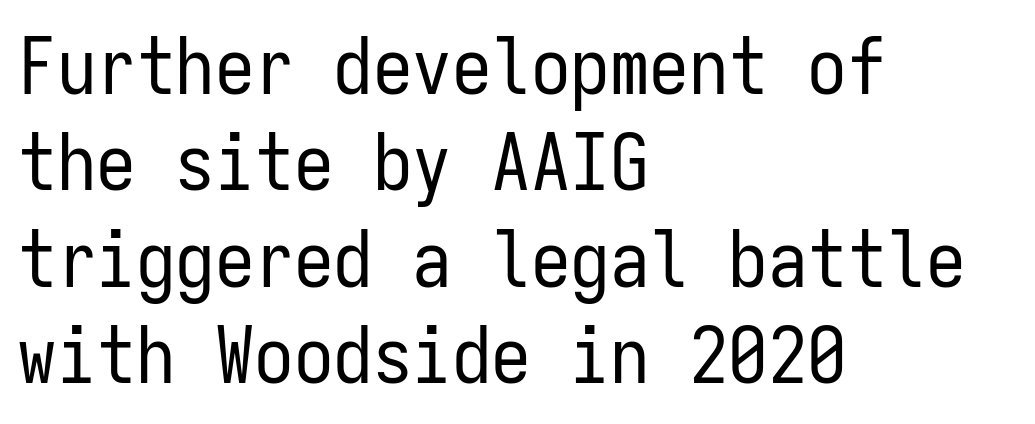
Q: Is the text bold? A: No.
Q: Is the text italic (slanted)? A: No, it is upright.
Q: Is the typeface a serif or a sans-serif typeface? A: Sans-serif.
Q: Is the text underlined? A: No.
Q: How is the paragraph aligned? A: Left-aligned.
Q: Is the spacing between letters normal or unusually wide? A: Normal.
Q: Width (condensed, normal, or wide)? A: Condensed.
Q: Stroke contrast? A: Low.
Q: x-height? A: Medium.
Q: Monospaced? A: Yes.
